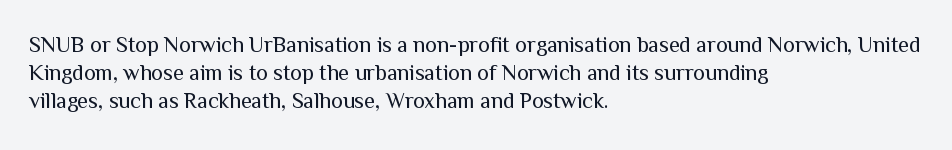
Q: Is the text bold? A: No.
Q: Is the text italic (slanted)? A: No, it is upright.
Q: Is the text underlined? A: No.
Q: How is the paragraph aligned? A: Left-aligned.
Q: Is the spacing between letters normal or unusually wide? A: Normal.
Q: Is the spacing between lines tight, normal or loose? A: Normal.
